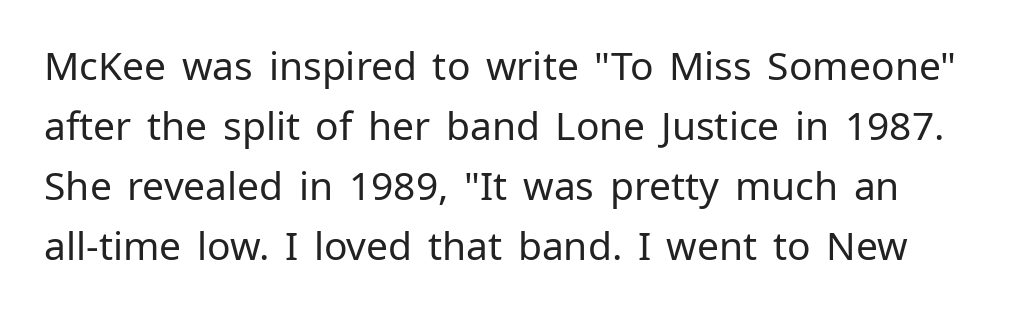
The image shows 39 px regular-weight sans-serif type, upright; set normal line spacing (1.54x), normal letter spacing, not underlined; low stroke contrast and a medium x-height.
